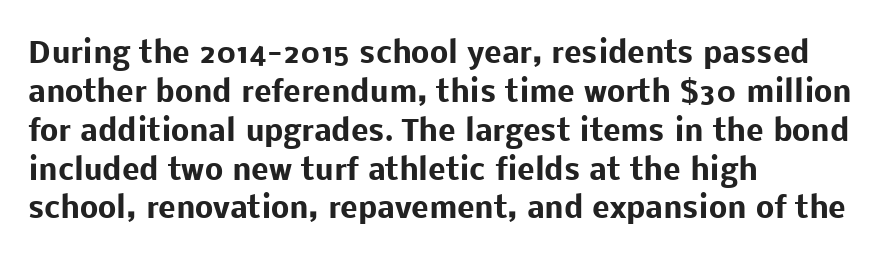
Type without underlining. What stands out about the letter spacing? Nothing — it is the standard amount. Typographic density is high because the face is bold. A typesetter would call this proportional, since set widths differ per character.
